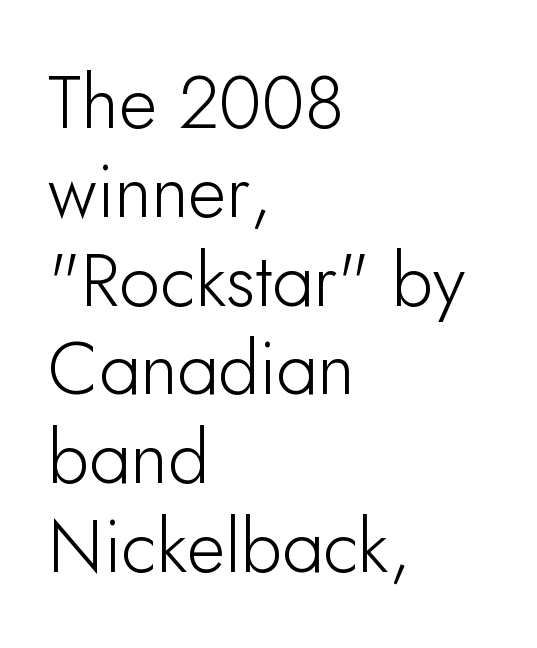
{"serif": "no", "italic": "no", "width": "normal", "stroke_contrast": "low", "x_height": "small", "monospaced": "no", "underline": "no", "align": "left", "line_spacing_ratio": 1.2, "letter_spacing": "normal", "letter_spacing_em": 0.0, "glyph_px": 74}
